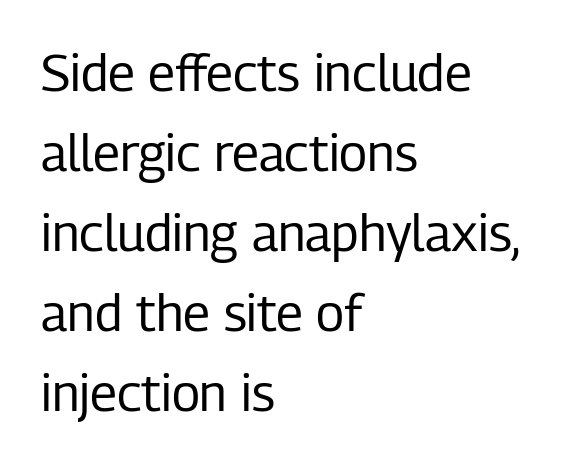
{"serif": "no", "italic": "no", "bold": "no", "weight": "regular", "width": "condensed", "stroke_contrast": "low", "x_height": "medium", "monospaced": "no", "underline": "no", "align": "left", "line_spacing": "normal", "line_spacing_ratio": 1.57, "letter_spacing": "normal", "letter_spacing_em": 0.0, "glyph_px": 51}
